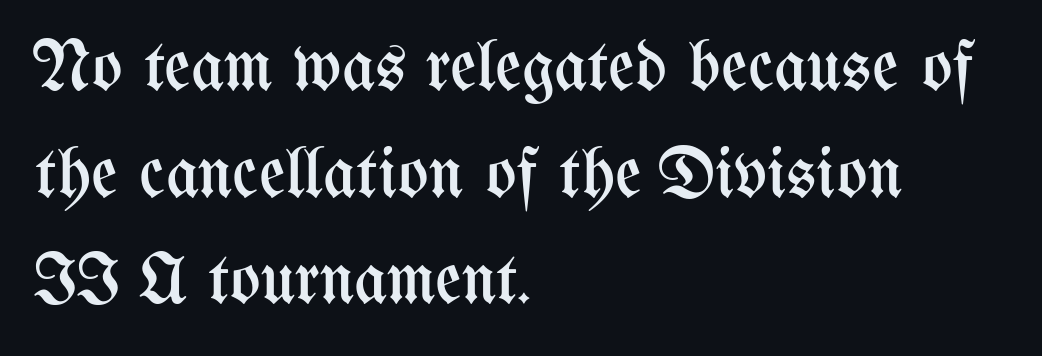
Q: Is the text bold? A: No.
Q: Is the text italic (slanted)? A: No, it is upright.
Q: Is the text underlined? A: No.
Q: How is the paragraph aligned? A: Left-aligned.
Q: Is the spacing between letters normal or unusually wide? A: Normal.
Q: Is the spacing between lines tight, normal or loose? A: Normal.
Q: Width (condensed, normal, or wide)? A: Condensed.
Q: Stroke contrast? A: Medium.
Q: x-height? A: Medium.
Q: Monospaced? A: No.
